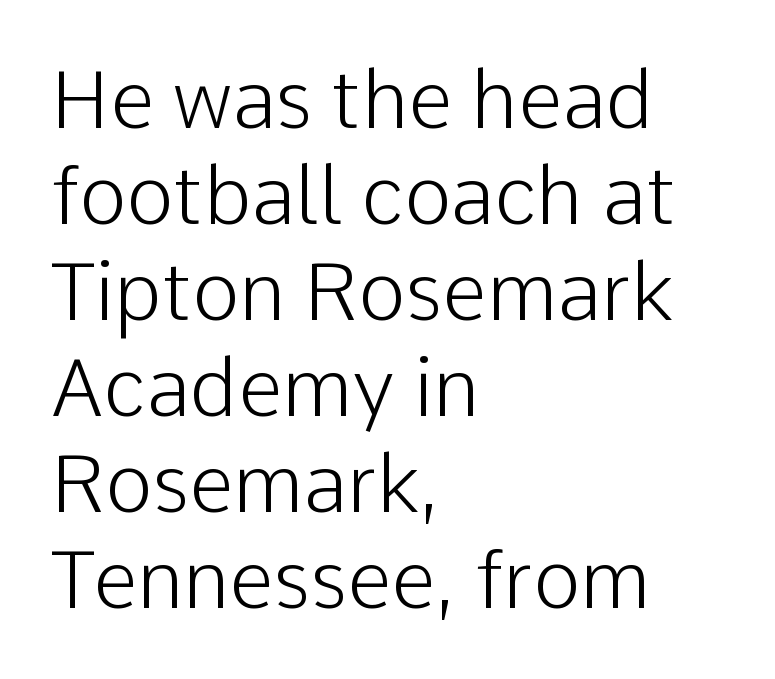
{"serif": "no", "italic": "no", "bold": "no", "weight": "light", "width": "normal", "stroke_contrast": "low", "x_height": "medium", "monospaced": "no", "underline": "no", "align": "left", "line_spacing_ratio": 1.2, "letter_spacing": "normal", "letter_spacing_em": 0.0, "glyph_px": 80}
